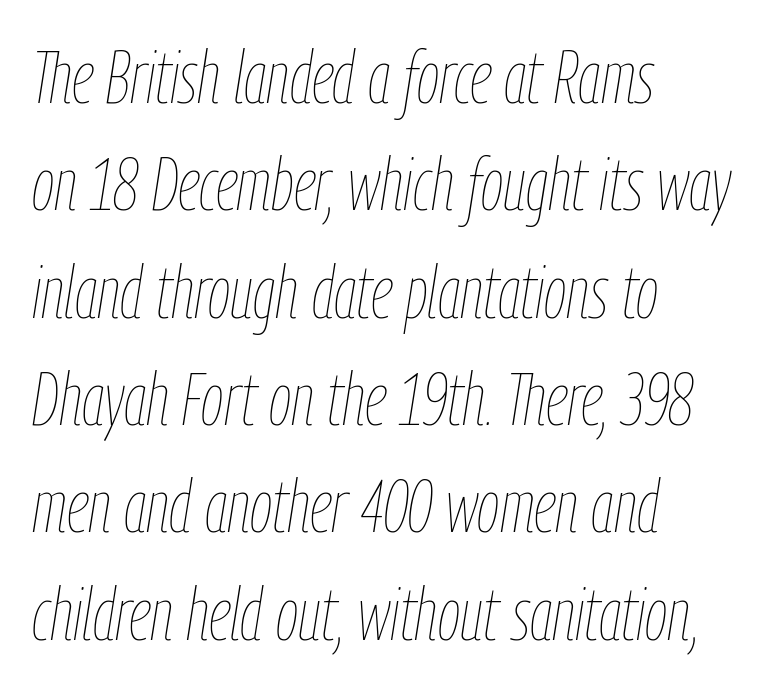
Q: Is the text bold? A: No.
Q: Is the text italic (slanted)? A: Yes, it leans right by about 9 degrees.
Q: Is the text underlined? A: No.
Q: How is the paragraph aligned? A: Left-aligned.
Q: Is the spacing between letters normal or unusually wide? A: Normal.
Q: Is the spacing between lines tight, normal or loose? A: Normal.
Q: Width (condensed, normal, or wide)? A: Condensed.
Q: Stroke contrast? A: Low.
Q: x-height? A: Medium.
Q: Monospaced? A: No.
